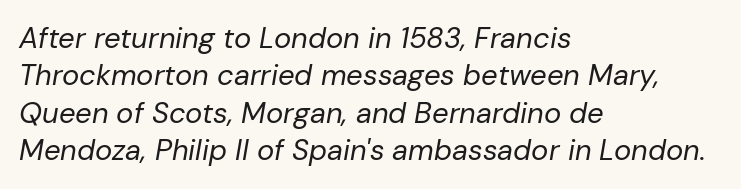
The image shows 29 px regular-weight type, italic (leaning right); set left-aligned, normal line spacing (1.29x), normal letter spacing, not underlined; low stroke contrast and a medium x-height.
